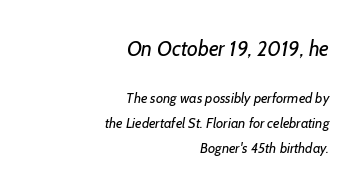
Typeset ragged left — the right edge is the straight one. Glyph-to-glyph distance matches everyday printed text. The weight would be labelled regular, book, light, or lighter still. Only glyphs here, with clear space below each row.
